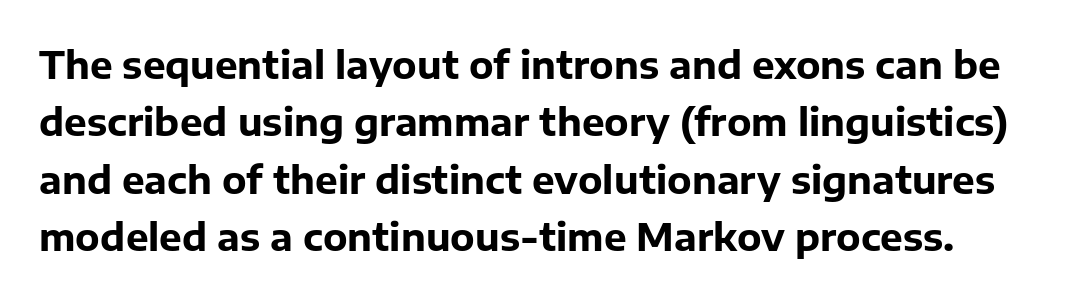
Q: Is the text bold? A: Yes.
Q: Is the text italic (slanted)? A: No, it is upright.
Q: Is the typeface a serif or a sans-serif typeface? A: Sans-serif.
Q: Is the text underlined? A: No.
Q: Is the spacing between letters normal or unusually wide? A: Normal.
Q: Is the spacing between lines tight, normal or loose? A: Normal.
Q: Width (condensed, normal, or wide)? A: Normal.
Q: Stroke contrast? A: Low.
Q: x-height? A: Medium.
Q: Monospaced? A: No.
